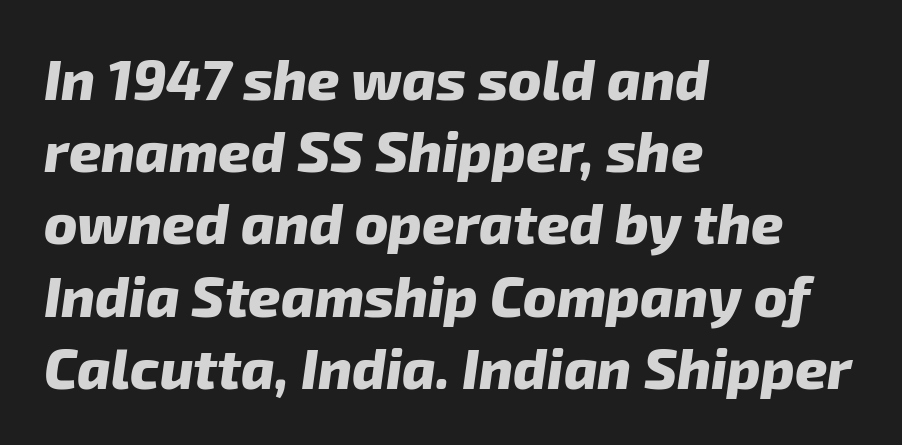
The image shows 56 px heavy type, italic (leaning right); set left-aligned, normal line spacing (1.29x), normal letter spacing, not underlined; low stroke contrast and a medium x-height.
